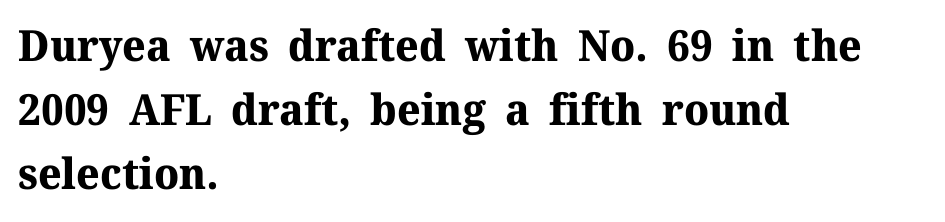
Examine the stroke ends and you'll spot serifs. A roman cut, with each character standing at attention. Looks like regular typesetting: each glyph gets only the width it needs. The setting favours the left margin, as ordinary paragraphs usually do.
